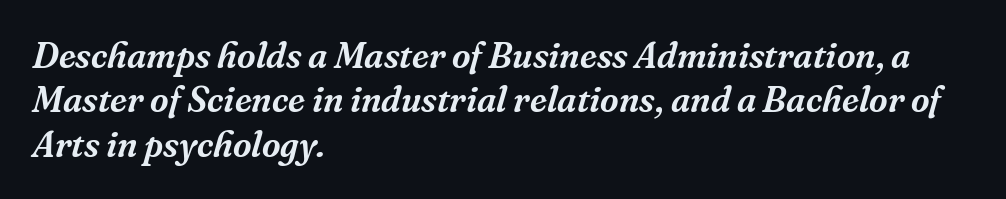
{"serif": "yes", "italic": "yes", "lean": "right", "slant_degrees": 16, "width": "normal", "stroke_contrast": "medium", "x_height": "medium", "monospaced": "no", "underline": "no", "align": "left", "line_spacing_ratio": 1.23, "letter_spacing": "normal", "letter_spacing_em": 0.0, "glyph_px": 36}
